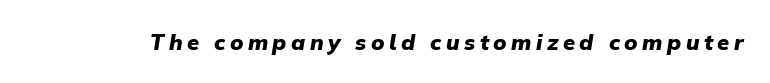
{"italic": "yes", "lean": "right", "slant_degrees": 9, "bold": "yes", "underline": "no", "letter_spacing": "wide", "letter_spacing_em": 0.2, "glyph_px": 22}
